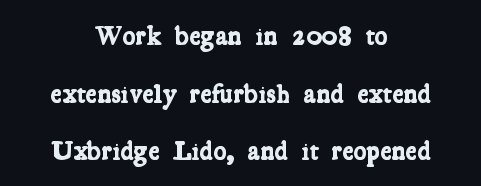
{"bold": "yes", "underline": "no", "align": "center", "line_spacing": "loose", "line_spacing_ratio": 2.13, "letter_spacing": "normal", "letter_spacing_em": 0.0, "glyph_px": 27}
